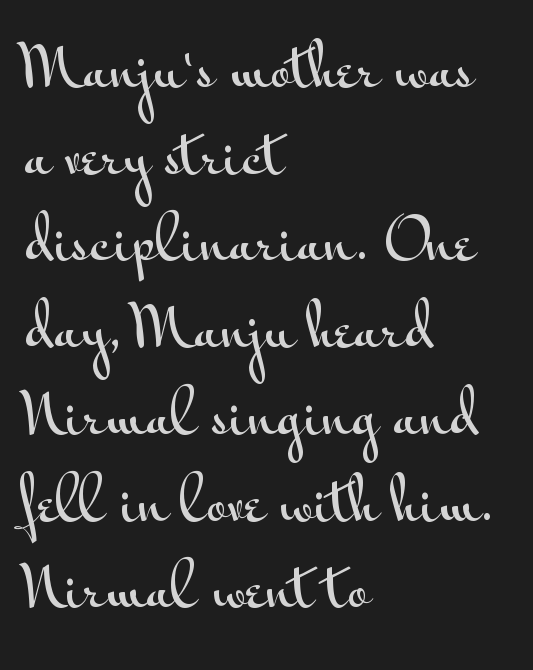
Q: Is the typeface a serif or a sans-serif typeface? A: Sans-serif.
Q: Is the text underlined? A: No.
Q: How is the paragraph aligned? A: Left-aligned.
Q: Is the spacing between letters normal or unusually wide? A: Normal.
Q: Is the spacing between lines tight, normal or loose? A: Normal.
Q: Width (condensed, normal, or wide)? A: Wide.
Q: Stroke contrast? A: Medium.
Q: x-height? A: Small.
Q: Monospaced? A: No.
